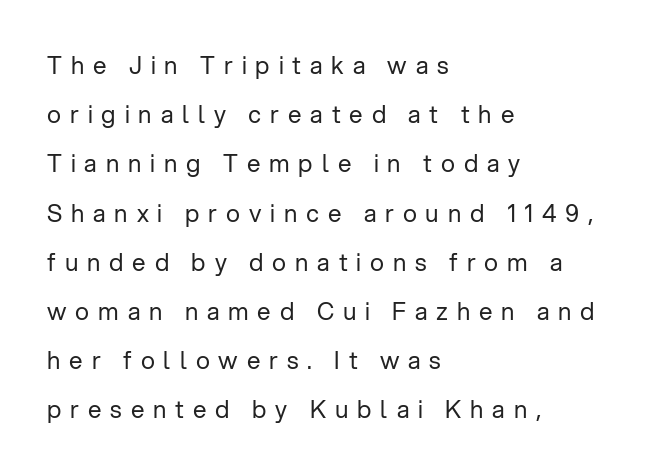
Weight class: somewhere from thin through regular. Quick note: not italic, upright. Leading: increased. Bare-footed words on every line. Does extra space separate the letters? Yes, quite a lot of it. Horizontally, the lines are justified to the leading edge only.
